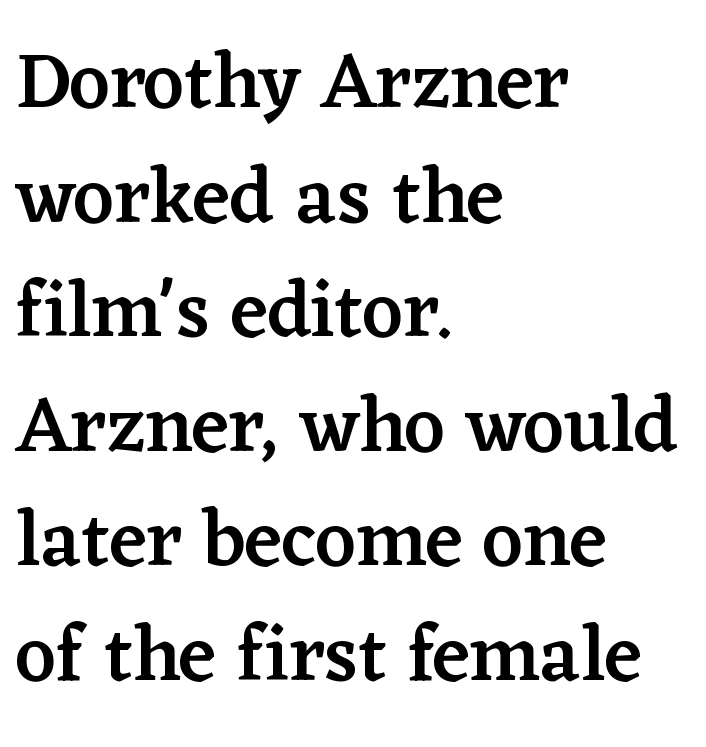
The image shows 79 px semibold serif type, upright; set left-aligned, normal line spacing (1.45x), normal letter spacing, not underlined; low stroke contrast and a medium x-height.
